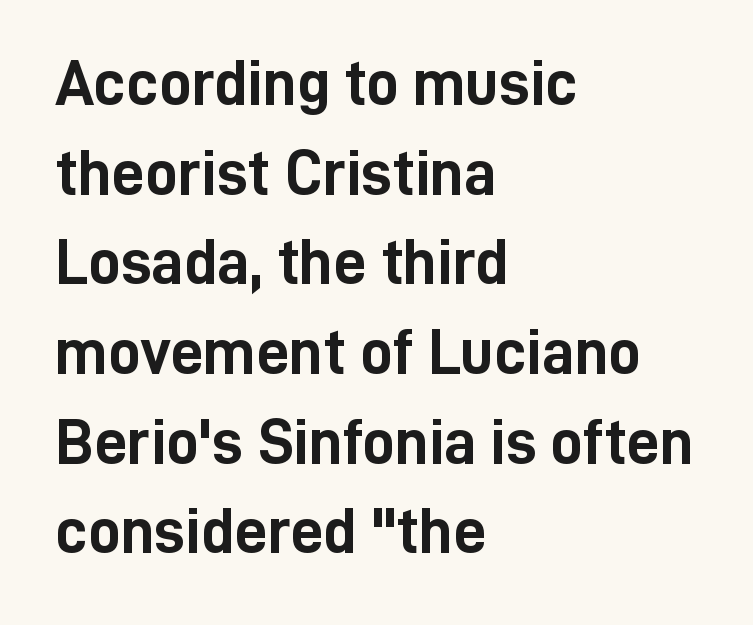
The passage shown is typed in a proportional face where columns would drift. Nothing sits at the stroke ends, so this counts as sans-serif. Rows of type keep a routine distance in the vertical direction. Descender tails drop into unmarked territory.
